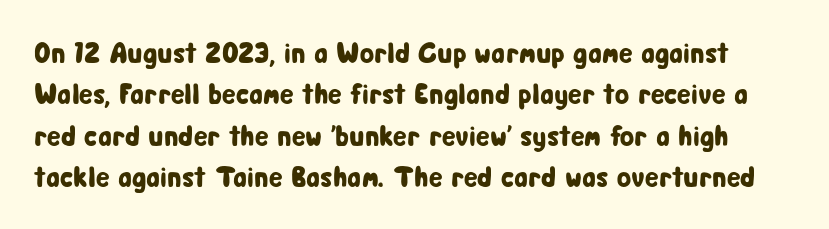
The designer left line spacing at the default. The rendering shows plain stroke endings on the letterforms — a sans-serif design. This rendering leaves character spacing at its baseline value. Check the space under the baseline: it is left empty.
